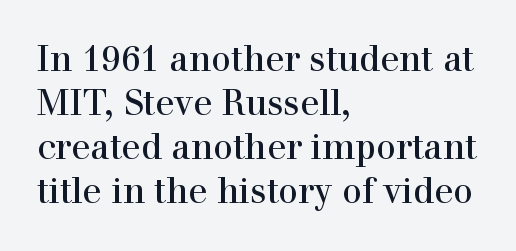
Tracking value appears to be zero — textbook default spacing. Varying glyph widths throughout — classic text-font behaviour. A serif font was chosen for this passage. The letters stand upright; this is a roman face. Horizontal bands of white between lines are of average thickness. Where is the straight margin? On the left.
